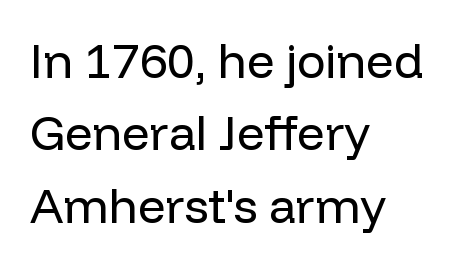
Q: Is the text bold? A: No.
Q: Is the text italic (slanted)? A: No, it is upright.
Q: Is the typeface a serif or a sans-serif typeface? A: Sans-serif.
Q: Is the text underlined? A: No.
Q: How is the paragraph aligned? A: Left-aligned.
Q: Is the spacing between letters normal or unusually wide? A: Normal.
Q: Is the spacing between lines tight, normal or loose? A: Normal.
Q: Width (condensed, normal, or wide)? A: Normal.
Q: Stroke contrast? A: Low.
Q: x-height? A: Medium.
Q: Monospaced? A: No.
